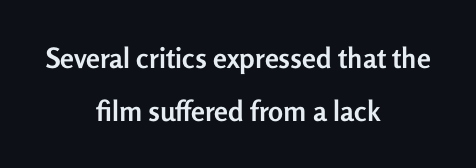
Observe the absence of serifs on each vertical stroke in this sample. Upright lettering throughout. These lines stack symmetrically, like a column narrowing and widening about its center. Glyph-to-glyph distance matches everyday printed text.
